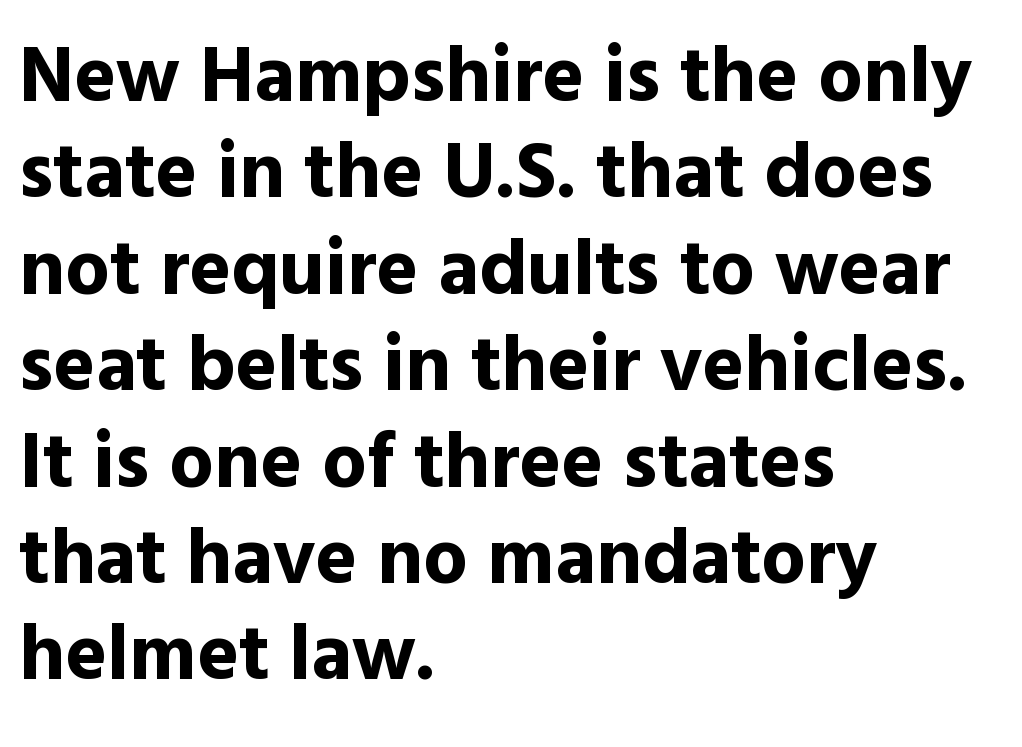
Q: Is the text bold? A: Yes.
Q: Is the text italic (slanted)? A: No, it is upright.
Q: Is the typeface a serif or a sans-serif typeface? A: Sans-serif.
Q: Is the text underlined? A: No.
Q: How is the paragraph aligned? A: Left-aligned.
Q: Is the spacing between letters normal or unusually wide? A: Normal.
Q: Width (condensed, normal, or wide)? A: Normal.
Q: x-height? A: Medium.
Q: Monospaced? A: No.
